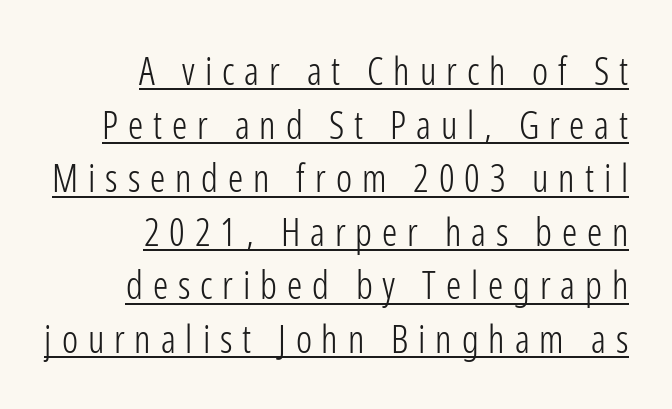
The image shows 38 px light, condensed sans-serif type, upright; set right-aligned, normal line spacing (1.41x), unusually wide letter spacing (+0.26 em), underlined; low stroke contrast and a medium x-height.
